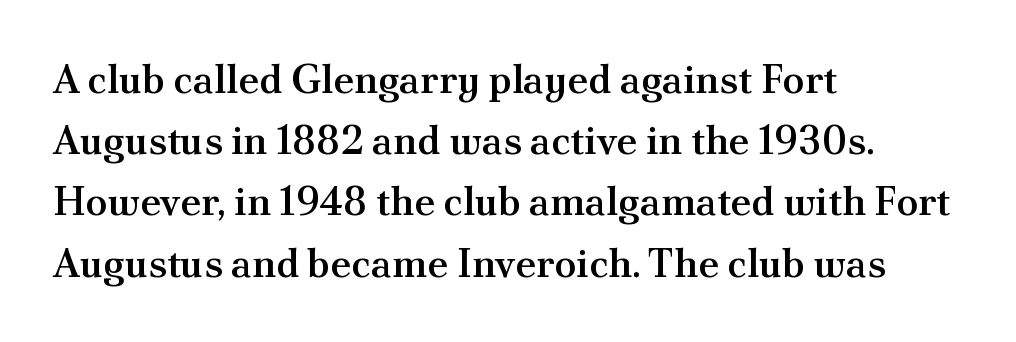
Q: Is the text bold? A: Semi-bold.
Q: Is the text italic (slanted)? A: No, it is upright.
Q: Is the typeface a serif or a sans-serif typeface? A: Serif.
Q: Is the text underlined? A: No.
Q: How is the paragraph aligned? A: Left-aligned.
Q: Is the spacing between letters normal or unusually wide? A: Normal.
Q: Is the spacing between lines tight, normal or loose? A: Normal.
Q: Width (condensed, normal, or wide)? A: Normal.
Q: Stroke contrast? A: Medium.
Q: x-height? A: Small.
Q: Monospaced? A: No.
